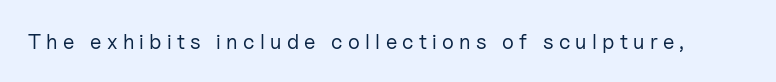
Q: Is the text bold? A: No.
Q: Is the text italic (slanted)? A: No, it is upright.
Q: Is the text underlined? A: No.
Q: Is the spacing between letters normal or unusually wide? A: Unusually wide.
